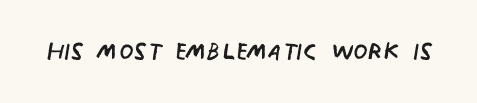
Underlining? Definitely not there. The glyphs in this specimen are sans serif. Weight: in the light-to-regular range. A typesetter would call this proportional, since set widths differ per character. You could call the tracking neutral — neither tight nor loose.
